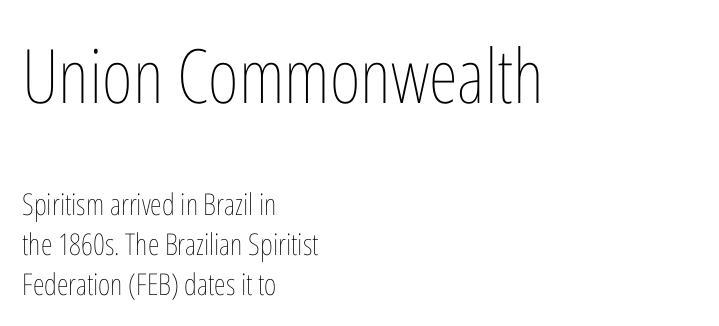
{"italic": "no", "bold": "no", "weight": "thin", "width": "condensed", "stroke_contrast": "low", "x_height": "medium", "monospaced": "no", "underline": "no", "align": "left", "line_spacing": "normal", "line_spacing_ratio": 1.33, "letter_spacing": "normal", "letter_spacing_em": 0.0, "larger_block": "first", "size_ratio": 2.5, "glyph_px": 75}
